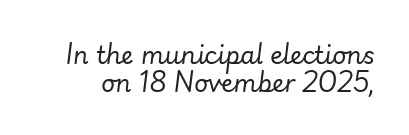
{"italic": "yes", "lean": "right", "slant_degrees": 7, "bold": "no", "underline": "no", "line_spacing_ratio": 1.17, "letter_spacing": "normal", "letter_spacing_em": 0.0, "glyph_px": 24}
